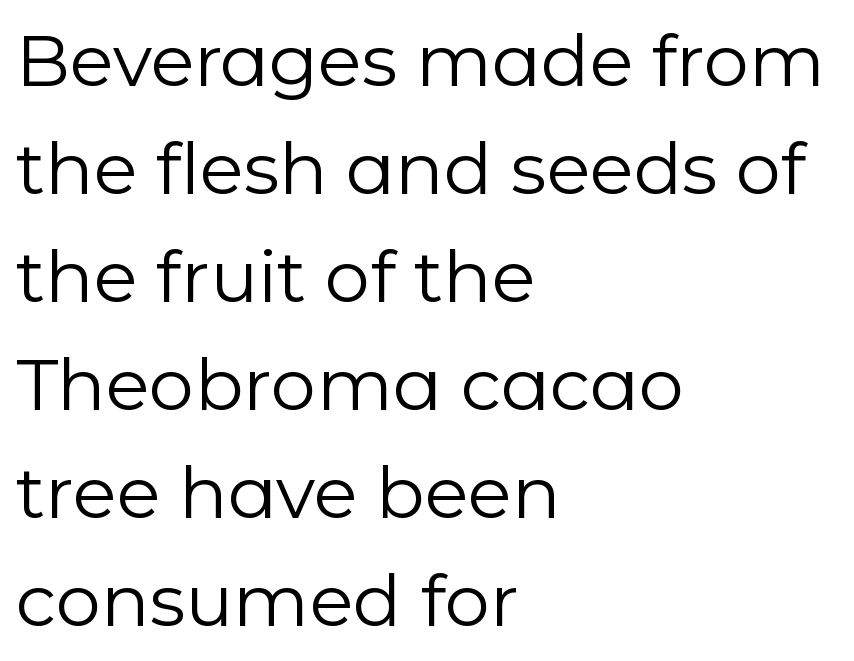
The image shows 72 px regular-weight sans-serif type, upright; set left-aligned, normal line spacing (1.5x), normal letter spacing, not underlined; low stroke contrast and a medium x-height.
